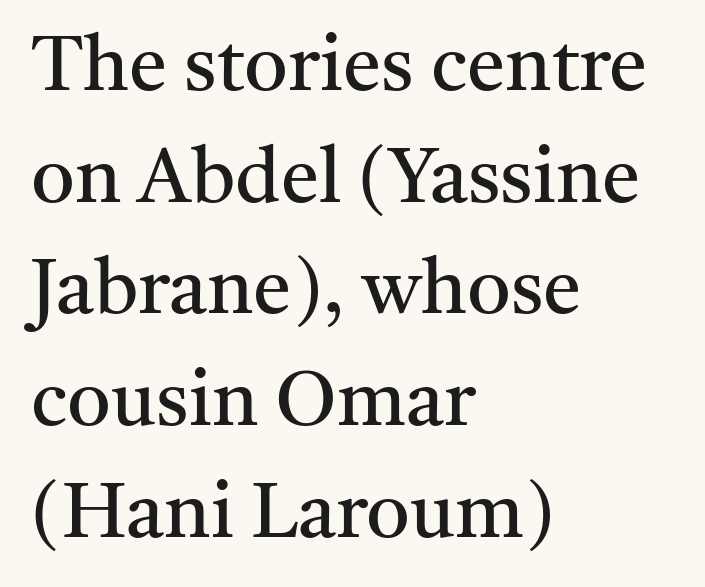
{"serif": "yes", "italic": "no", "bold": "no", "weight": "regular", "width": "normal", "stroke_contrast": "medium", "x_height": "medium", "monospaced": "no", "underline": "no", "align": "left", "line_spacing": "normal", "line_spacing_ratio": 1.45, "letter_spacing": "normal", "letter_spacing_em": 0.0, "glyph_px": 77}
